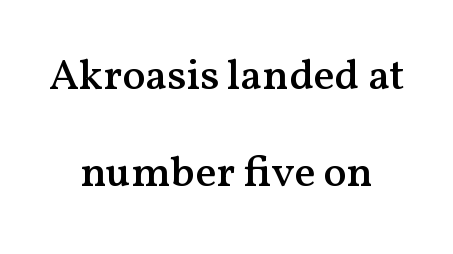
The image shows 43 px semibold serif type, upright; set centered, loose line spacing (2.26x), normal letter spacing, not underlined; medium stroke contrast and a medium x-height.
